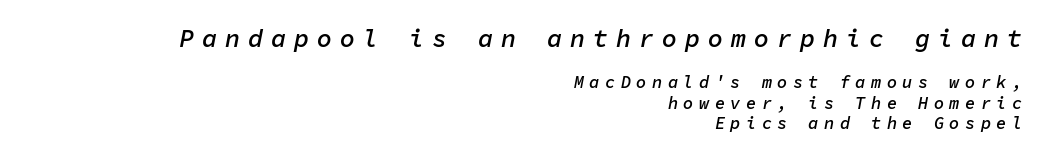
The image shows 25 px text type, italic (leaning right); set right-aligned, line spacing 1.18x, unusually wide letter spacing (+0.32 em), not underlined; the first (top) block is 1.47x larger.
